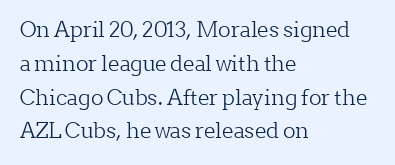
The lettering holds an erect, upright posture throughout. Compared with typical body copy, the letter spacing here is the same. In terms of leading, this rendering sits right in the middle. Descender tails drop into unmarked territory. Ink coverage per letter is moderate at most. One-word summary of the alignment: left.
